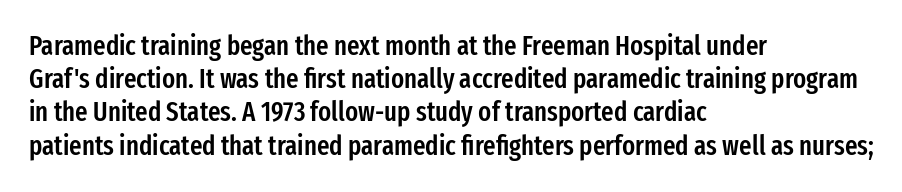
Short and long lines alike share a common starting point at left. The axis of the letterforms is exactly vertical. Plain, unruled lines of type. Caption: semibold face, moderately heavy strokes. How are the letters spaced? Ordinarily, with no added tracking.
